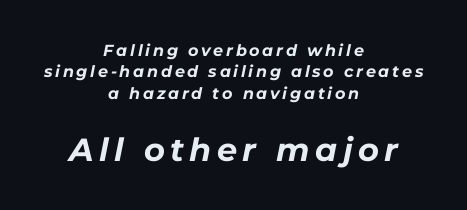
Quick note: underline off. You could not count columns in this text — the font is proportionally spaced. The block of text has a typical density, with ordinary space between rows. The composition opens small and finishes big. Compared with an ordinary text face, these strokes are far heavier — a full bold.
